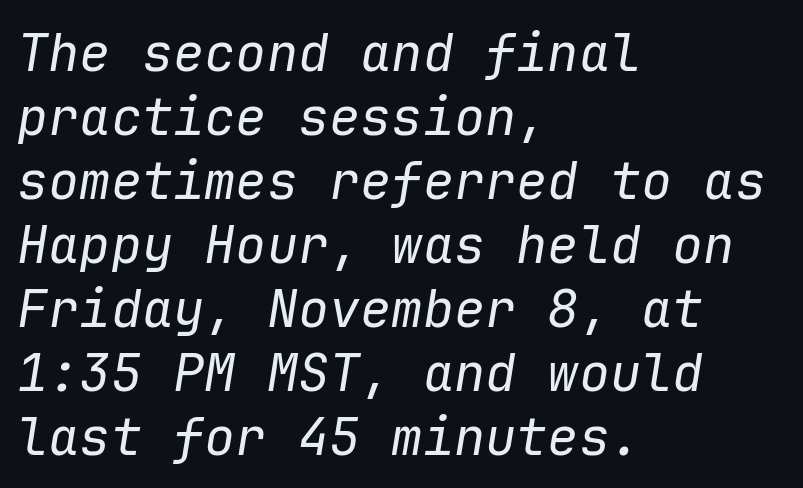
Q: Is the text bold? A: No.
Q: Is the text italic (slanted)? A: Yes, it leans right by about 9 degrees.
Q: Is the text underlined? A: No.
Q: How is the paragraph aligned? A: Left-aligned.
Q: Is the spacing between letters normal or unusually wide? A: Normal.
Q: Width (condensed, normal, or wide)? A: Normal.
Q: Stroke contrast? A: Low.
Q: x-height? A: Medium.
Q: Monospaced? A: Yes.
